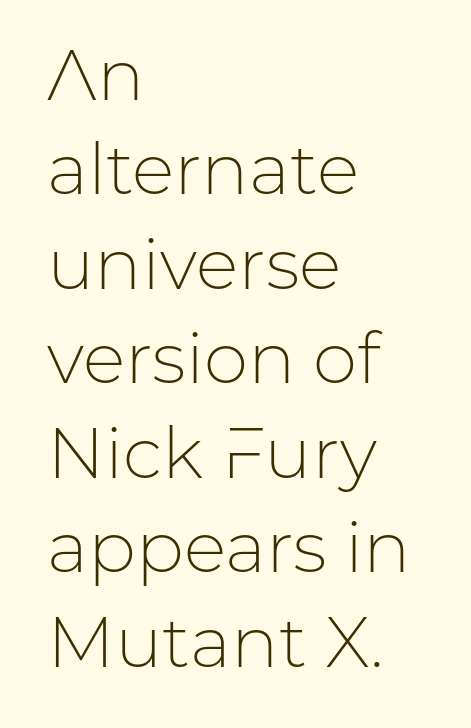
Typeset ragged right — the left edge is the straight one. Reading down the column, the eye jumps a familiar distance to each next line. Clear beneath every line of the passage. What stands out about the letter spacing? Nothing — it is the standard amount. The strokes are not fattened; the text isn't bold. You can tell from the bare stems that sans-serif type was used.
